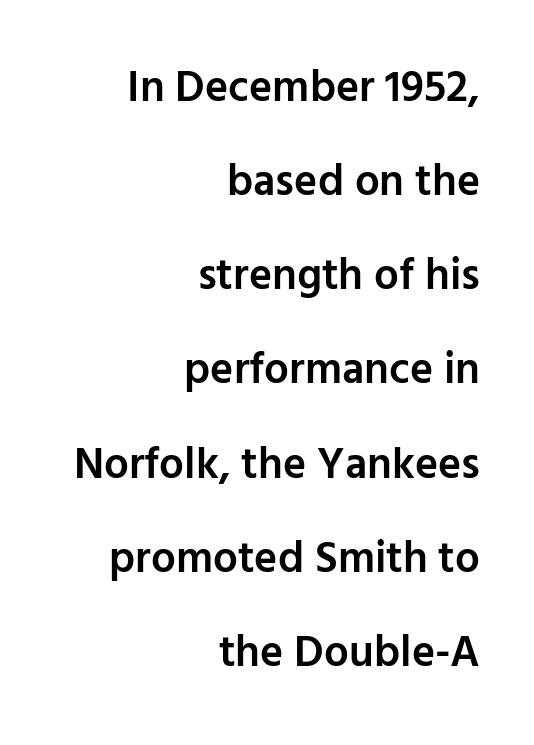
Q: Is the text bold? A: Semi-bold.
Q: Is the text italic (slanted)? A: No, it is upright.
Q: Is the typeface a serif or a sans-serif typeface? A: Sans-serif.
Q: Is the text underlined? A: No.
Q: How is the paragraph aligned? A: Right-aligned.
Q: Is the spacing between letters normal or unusually wide? A: Normal.
Q: Is the spacing between lines tight, normal or loose? A: Loose.
Q: Width (condensed, normal, or wide)? A: Normal.
Q: Stroke contrast? A: Low.
Q: x-height? A: Medium.
Q: Monospaced? A: No.
